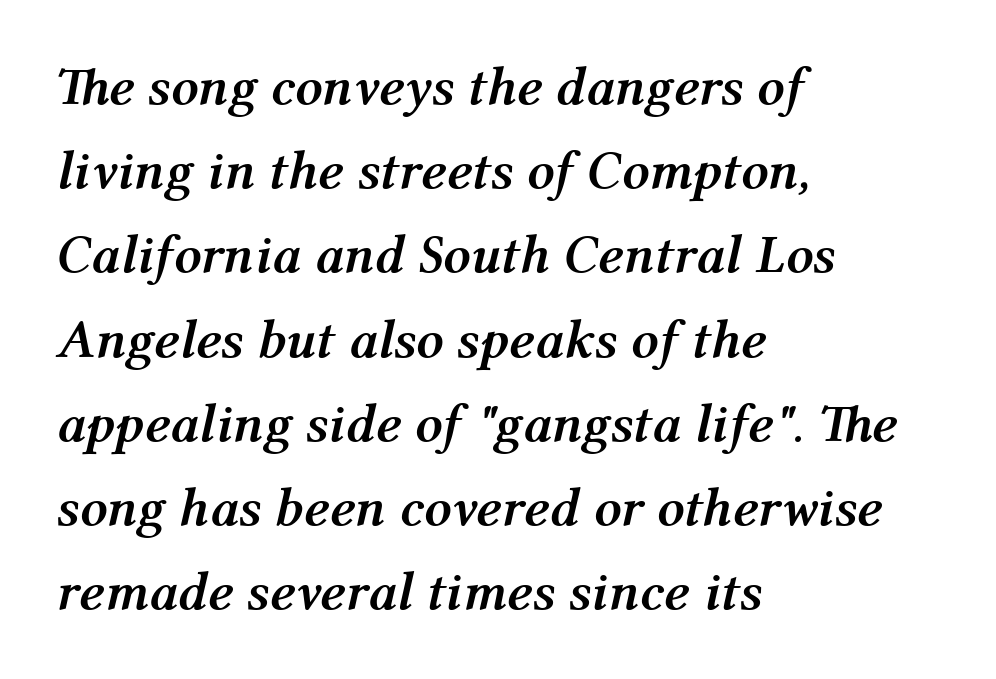
The image shows 54 px semibold type, italic (leaning right); set left-aligned, normal line spacing (1.56x), normal letter spacing, not underlined; medium stroke contrast and a medium x-height.
